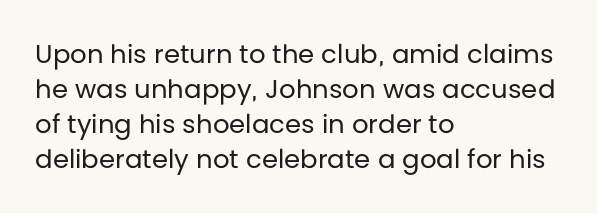
Q: Is the text bold? A: No.
Q: Is the text italic (slanted)? A: No, it is upright.
Q: Is the text underlined? A: No.
Q: How is the paragraph aligned? A: Left-aligned.
Q: Is the spacing between letters normal or unusually wide? A: Normal.
Q: Is the spacing between lines tight, normal or loose? A: Normal.
